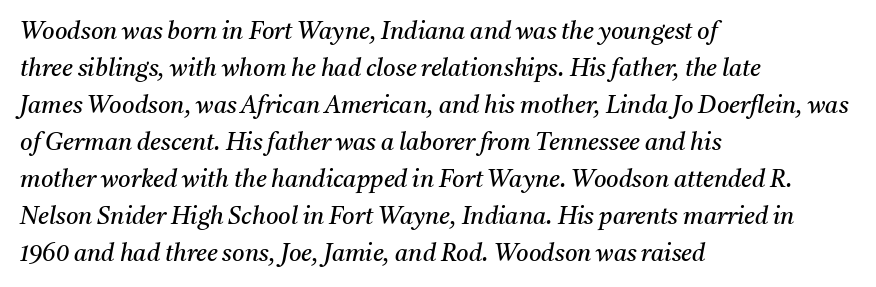
Q: Is the text bold? A: No.
Q: Is the text italic (slanted)? A: Yes, it leans right by about 11 degrees.
Q: Is the text underlined? A: No.
Q: How is the paragraph aligned? A: Left-aligned.
Q: Is the spacing between letters normal or unusually wide? A: Normal.
Q: Is the spacing between lines tight, normal or loose? A: Normal.
